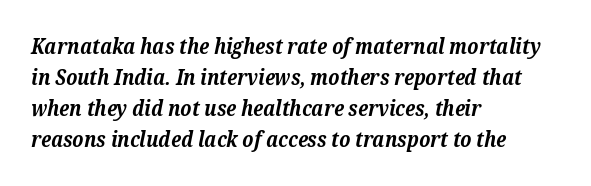
Q: Is the text bold? A: Yes.
Q: Is the text italic (slanted)? A: Yes, it leans right by about 12 degrees.
Q: Is the text underlined? A: No.
Q: How is the paragraph aligned? A: Left-aligned.
Q: Is the spacing between letters normal or unusually wide? A: Normal.
Q: Is the spacing between lines tight, normal or loose? A: Normal.
